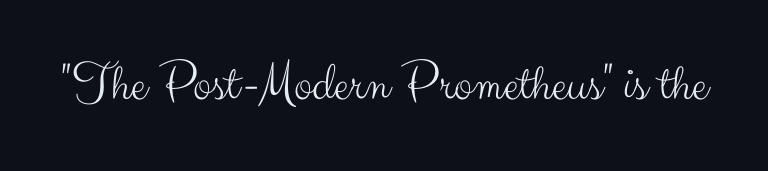
Q: Is the text bold? A: No.
Q: Is the text italic (slanted)? A: Yes.
Q: Is the typeface a serif or a sans-serif typeface? A: Sans-serif.
Q: Is the text underlined? A: No.
Q: Is the spacing between letters normal or unusually wide? A: Normal.
Q: Width (condensed, normal, or wide)? A: Normal.
Q: Stroke contrast? A: Medium.
Q: x-height? A: Small.
Q: Monospaced? A: No.
